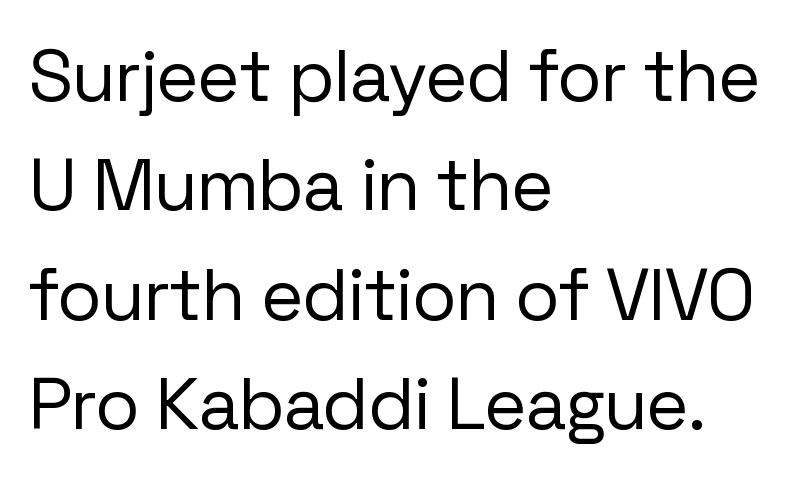
Q: Is the text bold? A: No.
Q: Is the text italic (slanted)? A: No, it is upright.
Q: Is the typeface a serif or a sans-serif typeface? A: Sans-serif.
Q: Is the text underlined? A: No.
Q: How is the paragraph aligned? A: Left-aligned.
Q: Is the spacing between letters normal or unusually wide? A: Normal.
Q: Is the spacing between lines tight, normal or loose? A: Normal.
Q: Width (condensed, normal, or wide)? A: Normal.
Q: Stroke contrast? A: Low.
Q: x-height? A: Medium.
Q: Monospaced? A: No.
